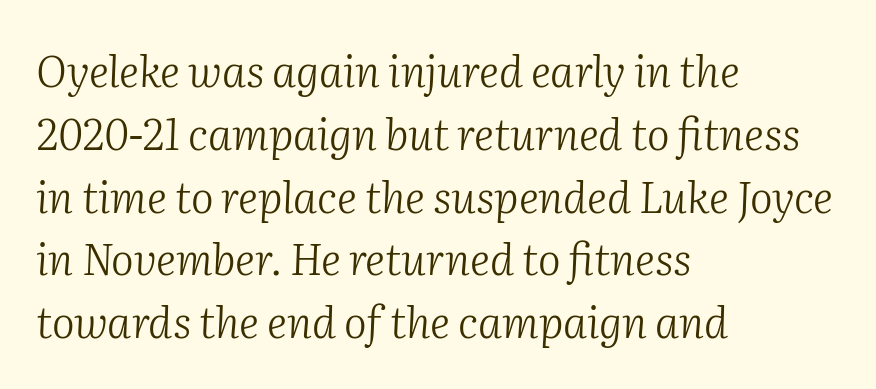
The image shows 43 px light serif type, italic (leaning right); set left-aligned, normal line spacing (1.46x), normal letter spacing, not underlined; medium stroke contrast and a medium x-height.
